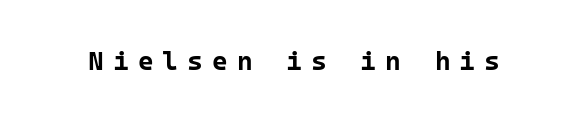
Every character sits straight up, as roman type does. Weight check: bold — yes, fully. Check under the words: just untouched page. The rendering inserts visible extra space after every character.
